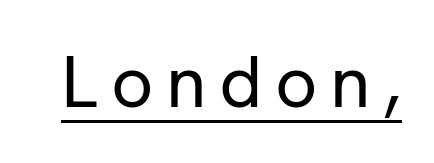
Stroke mass is kept to a normal reading level or below. Ascenders rise straight up at ninety degrees. Is there an underline? Yes — a line sits under the letters. Think of a printed novel: that variable character pitch is what you see here.
